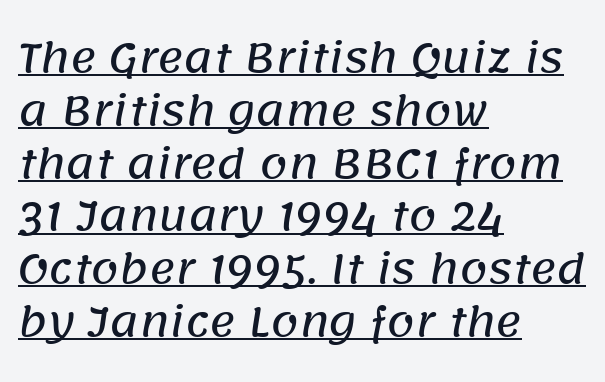
Caption: multi-line text, flush left, ragged right. Looks like regular typesetting: each glyph gets only the width it needs. The type is set solid horizontally, with unmodified tracking. Normally led — the rows are evenly, conventionally spaced. Look at the bottom of the vertical strokes: they stop flat, with no serifs.
